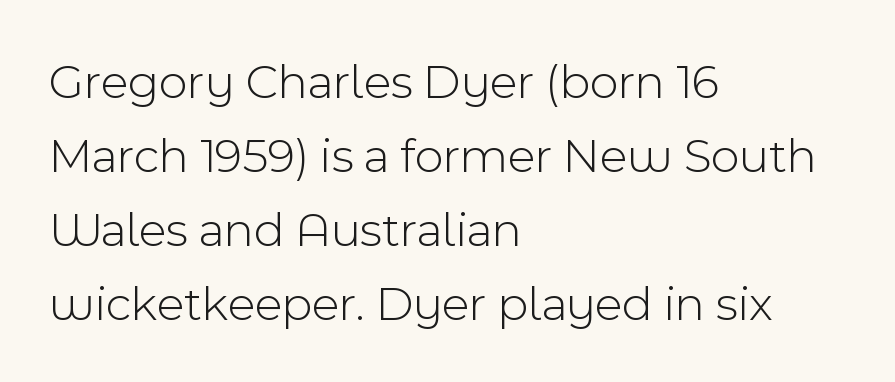
Q: Is the text bold? A: No.
Q: Is the text italic (slanted)? A: No, it is upright.
Q: Is the typeface a serif or a sans-serif typeface? A: Sans-serif.
Q: Is the text underlined? A: No.
Q: How is the paragraph aligned? A: Left-aligned.
Q: Is the spacing between letters normal or unusually wide? A: Normal.
Q: Is the spacing between lines tight, normal or loose? A: Normal.
Q: Width (condensed, normal, or wide)? A: Normal.
Q: x-height? A: Medium.
Q: Monospaced? A: No.
